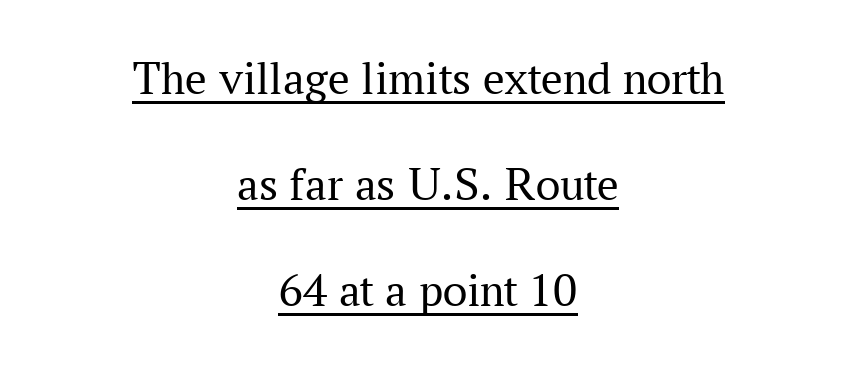
Q: Is the text bold? A: No.
Q: Is the text italic (slanted)? A: No, it is upright.
Q: Is the typeface a serif or a sans-serif typeface? A: Serif.
Q: Is the text underlined? A: Yes.
Q: How is the paragraph aligned? A: Centered.
Q: Is the spacing between letters normal or unusually wide? A: Normal.
Q: Is the spacing between lines tight, normal or loose? A: Loose.
Q: Width (condensed, normal, or wide)? A: Normal.
Q: Stroke contrast? A: Medium.
Q: x-height? A: Medium.
Q: Monospaced? A: No.
